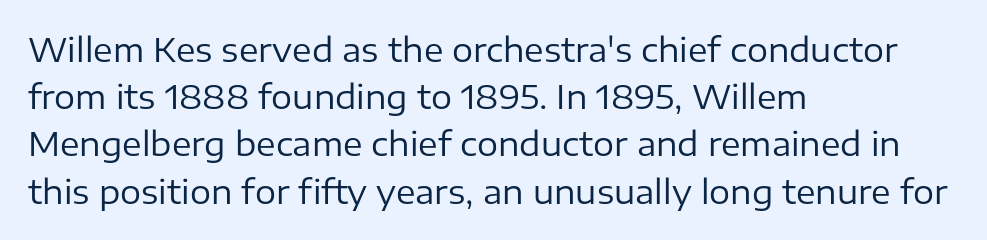
{"serif": "no", "italic": "no", "bold": "no", "weight": "regular", "width": "normal", "stroke_contrast": "low", "x_height": "medium", "monospaced": "no", "underline": "no", "align": "left", "line_spacing": "normal", "line_spacing_ratio": 1.43, "letter_spacing": "normal", "letter_spacing_em": 0.0, "glyph_px": 33}
